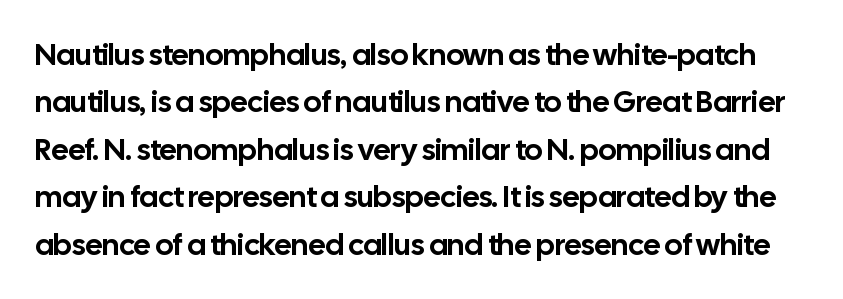
Q: Is the text italic (slanted)? A: No, it is upright.
Q: Is the typeface a serif or a sans-serif typeface? A: Sans-serif.
Q: Is the text underlined? A: No.
Q: Is the spacing between letters normal or unusually wide? A: Normal.
Q: Is the spacing between lines tight, normal or loose? A: Normal.
Q: Width (condensed, normal, or wide)? A: Normal.
Q: Stroke contrast? A: Low.
Q: x-height? A: Medium.
Q: Monospaced? A: No.
